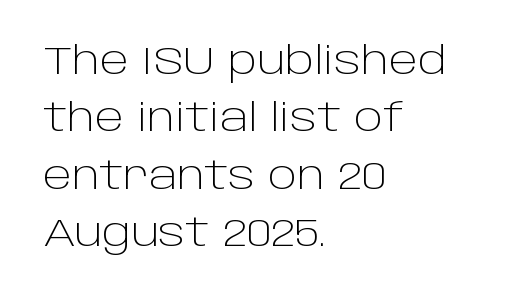
Q: Is the text bold? A: No.
Q: Is the text italic (slanted)? A: No, it is upright.
Q: Is the typeface a serif or a sans-serif typeface? A: Sans-serif.
Q: Is the text underlined? A: No.
Q: How is the paragraph aligned? A: Left-aligned.
Q: Is the spacing between letters normal or unusually wide? A: Normal.
Q: Is the spacing between lines tight, normal or loose? A: Normal.
Q: Width (condensed, normal, or wide)? A: Normal.
Q: Stroke contrast? A: Low.
Q: x-height? A: Large.
Q: Monospaced? A: No.
